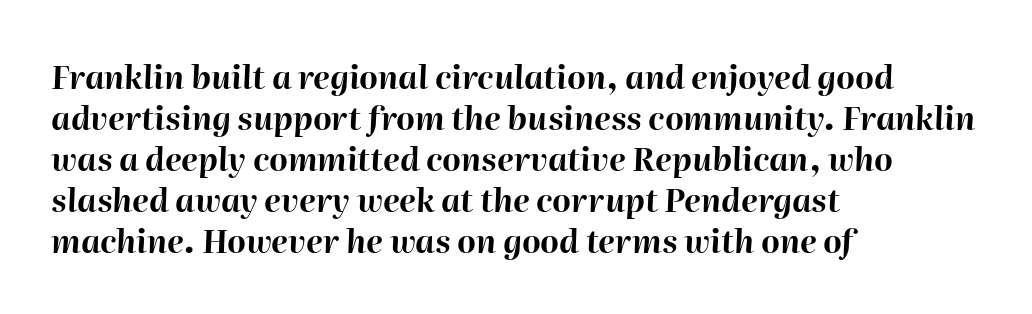
The image shows 32 px bold type, italic (leaning right); set left-aligned, normal line spacing (1.28x), normal letter spacing, not underlined; high stroke contrast and a medium x-height.
